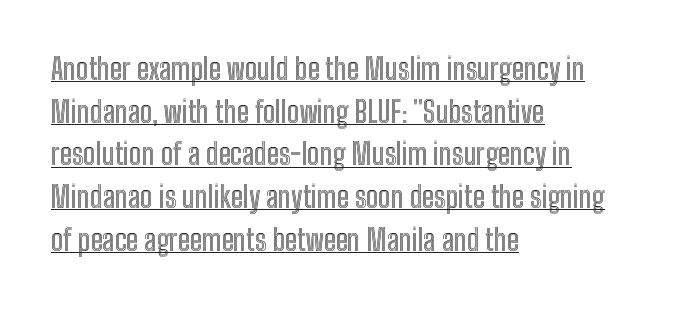
The image shows 29 px condensed type, upright; set left-aligned, normal line spacing (1.47x), normal letter spacing, underlined; a medium x-height.
